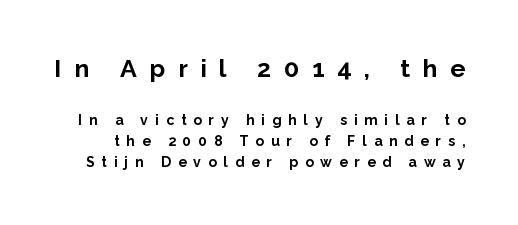
{"italic": "no", "bold": "yes", "underline": "no", "line_spacing": "normal", "line_spacing_ratio": 1.51, "letter_spacing": "wide", "letter_spacing_em": 0.5, "larger_block": "first", "size_ratio": 1.79, "glyph_px": 25}
